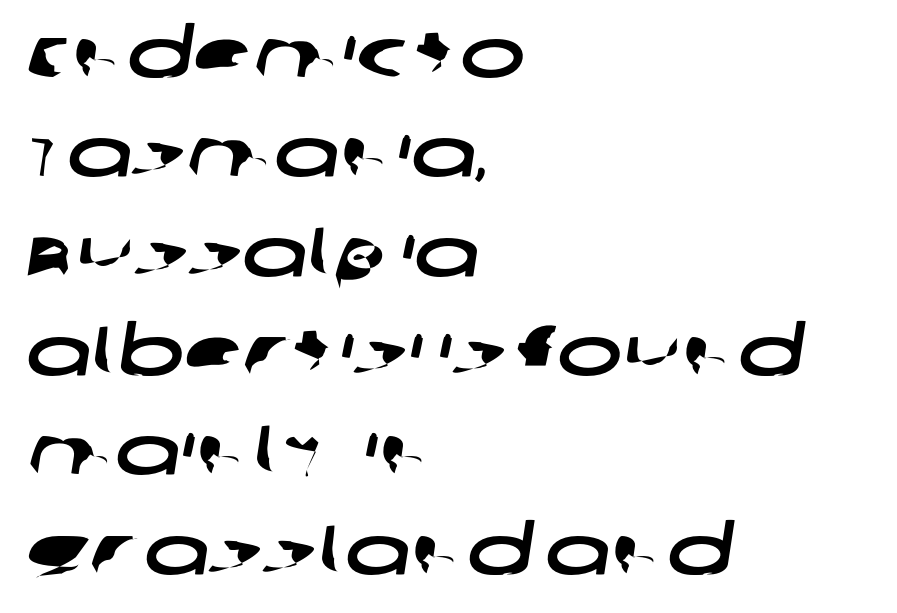
Q: Is the typeface a serif or a sans-serif typeface? A: Sans-serif.
Q: Is the text underlined? A: No.
Q: How is the paragraph aligned? A: Left-aligned.
Q: Is the spacing between letters normal or unusually wide? A: Normal.
Q: Is the spacing between lines tight, normal or loose? A: Normal.
Q: Width (condensed, normal, or wide)? A: Wide.
Q: Stroke contrast? A: Low.
Q: x-height? A: Large.
Q: Monospaced? A: No.
